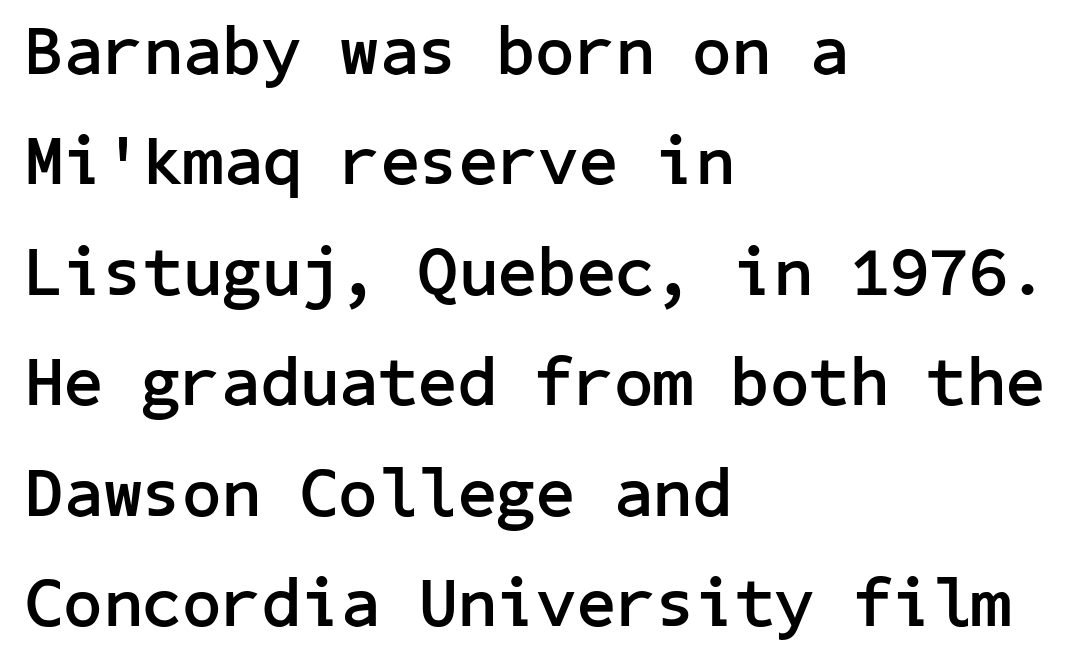
{"serif": "no", "italic": "no", "bold": "yes", "weight": "semibold", "width": "normal", "stroke_contrast": "low", "x_height": "medium", "underline": "no", "align": "left", "line_spacing": "normal", "line_spacing_ratio": 1.6, "letter_spacing": "normal", "letter_spacing_em": 0.0, "glyph_px": 69}
